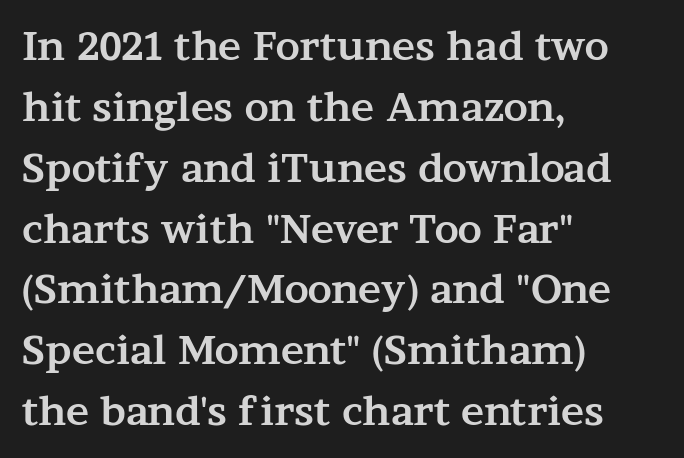
{"serif": "yes", "italic": "no", "bold": "yes", "weight": "bold", "width": "wide", "stroke_contrast": "medium", "x_height": "medium", "monospaced": "no", "underline": "no", "align": "left", "line_spacing": "normal", "line_spacing_ratio": 1.56, "letter_spacing": "normal", "letter_spacing_em": 0.0, "glyph_px": 39}
